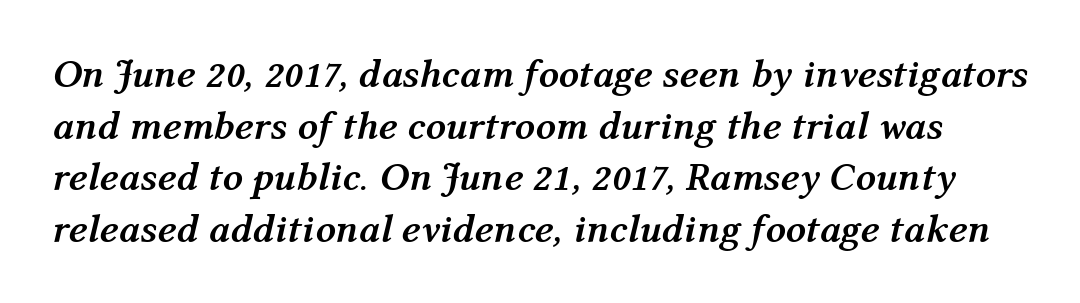
{"italic": "yes", "lean": "right", "slant_degrees": 12, "bold": "yes", "weight": "semibold", "width": "normal", "stroke_contrast": "medium", "x_height": "medium", "monospaced": "no", "underline": "no", "line_spacing": "normal", "line_spacing_ratio": 1.29, "letter_spacing": "normal", "letter_spacing_em": 0.0, "glyph_px": 40}
